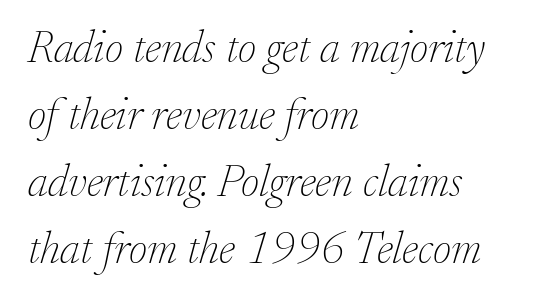
{"serif": "yes", "italic": "yes", "lean": "right", "slant_degrees": 17, "bold": "no", "weight": "thin", "width": "normal", "stroke_contrast": "low", "x_height": "small", "monospaced": "no", "underline": "no", "align": "left", "line_spacing": "normal", "line_spacing_ratio": 1.49, "letter_spacing": "normal", "letter_spacing_em": 0.0, "glyph_px": 45}
